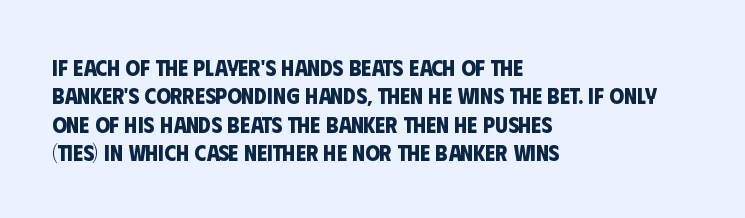
Words appear dense and cohesive because spacing is normal. A classic flush-left, rag-right setting is used for this passage. No word sits above an underline. The sample has been set heavy, in full bold.
